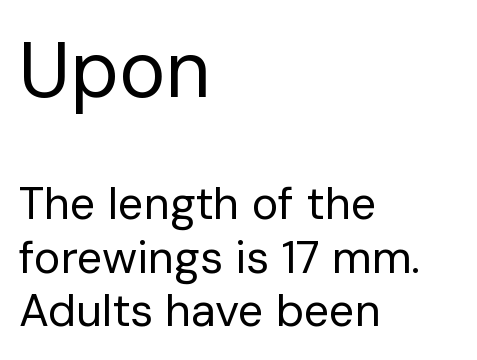
Spacing verdict: proportional, widths tailored to each character. Whoever set this made the first block the dominant, larger element. Unlike italic type, these characters show no tilt at all. Glance below the letters and you will spot only blank space.
